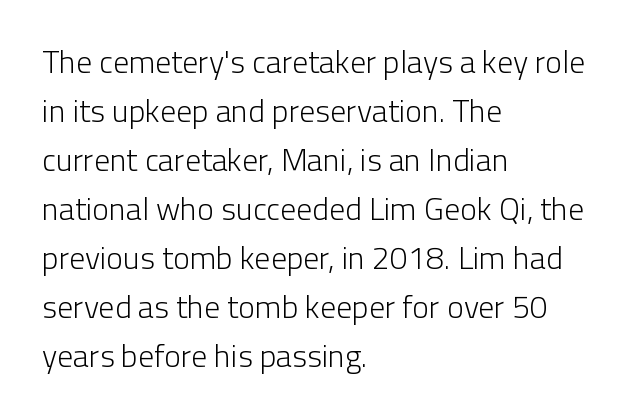
The typography opts for an upright posture over an oblique one. I'd call this a sans setting — the letters go barefoot. Caption: multi-line text, flush left, ragged right. Underlining? Definitely not there. The designer left line spacing at the default.
